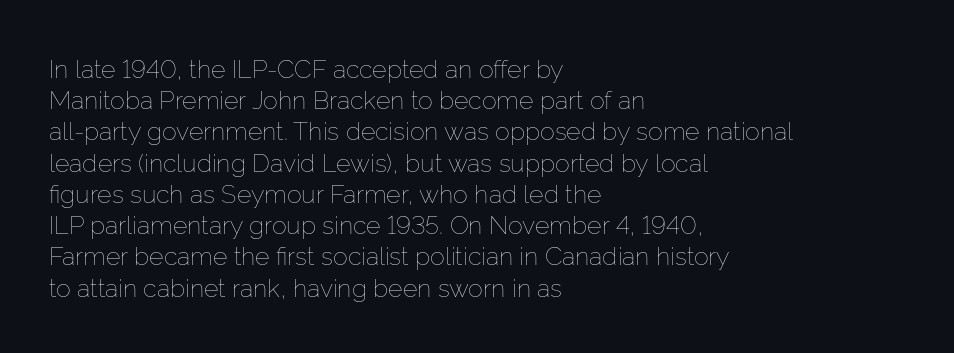
{"italic": "no", "bold": "no", "underline": "no", "align": "left", "line_spacing": "normal", "line_spacing_ratio": 1.25, "letter_spacing": "normal", "letter_spacing_em": 0.0, "glyph_px": 25}
